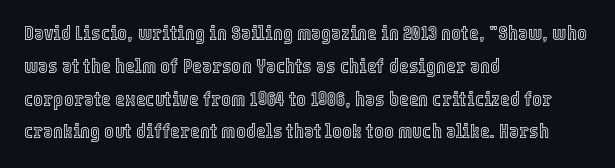
{"italic": "no", "underline": "no", "align": "left", "line_spacing": "normal", "line_spacing_ratio": 1.56, "letter_spacing": "normal", "letter_spacing_em": 0.0, "glyph_px": 21}
